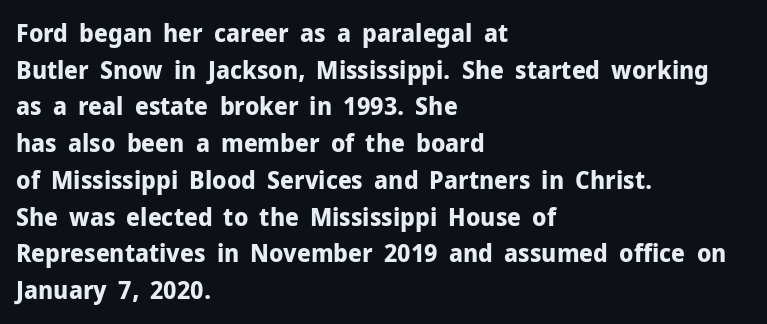
The image shows 25 px bold type, upright; set left-aligned, normal line spacing (1.47x), normal letter spacing, not underlined.
